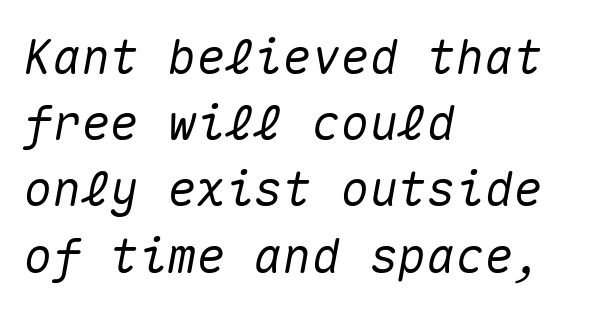
A classic flush-left, rag-right setting is used for this passage. The rows are spaced the way most documents space them. Descenders hang freely into open space. The font's italic variant was chosen for this text. What stands out about the letter spacing? Nothing — it is the standard amount. This sample has the even, mechanical cadence of fixed-width lettering.
